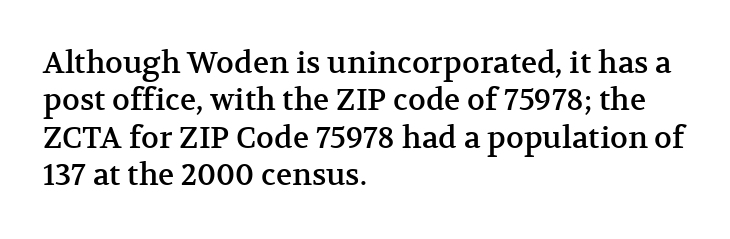
Q: Is the text italic (slanted)? A: No, it is upright.
Q: Is the typeface a serif or a sans-serif typeface? A: Serif.
Q: Is the text underlined? A: No.
Q: How is the paragraph aligned? A: Left-aligned.
Q: Is the spacing between letters normal or unusually wide? A: Normal.
Q: Is the spacing between lines tight, normal or loose? A: Normal.
Q: Width (condensed, normal, or wide)? A: Normal.
Q: Stroke contrast? A: Medium.
Q: x-height? A: Medium.
Q: Monospaced? A: No.
